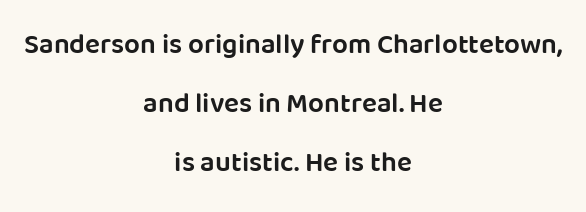
Are there feet on the stems? There aren't — it's a sans. Quick note: interline space is abundant. Nope, not italic — everything's standing straight. The type is set solid horizontally, with unmodified tracking. A somewhat darkened texture: the type is semibold rather than bold.
